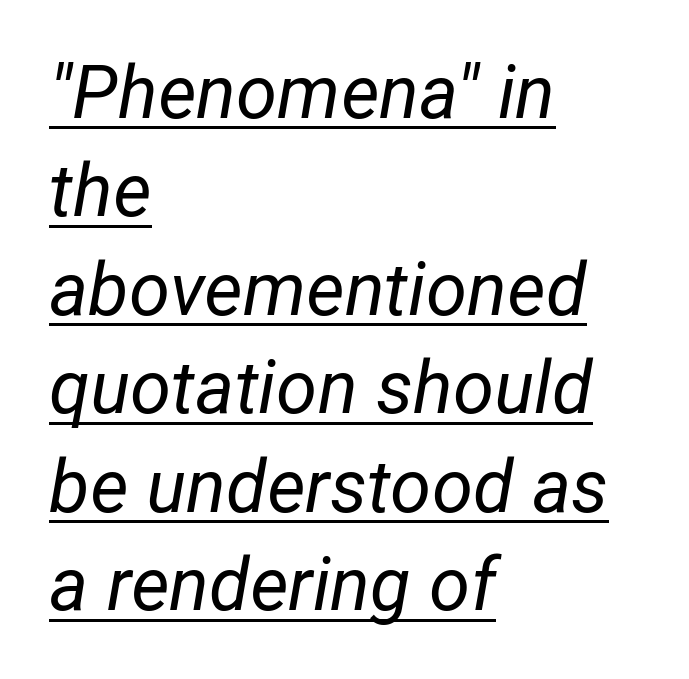
Q: Is the text bold? A: No.
Q: Is the text italic (slanted)? A: Yes, it leans right by about 12 degrees.
Q: Is the text underlined? A: Yes.
Q: How is the paragraph aligned? A: Left-aligned.
Q: Is the spacing between letters normal or unusually wide? A: Normal.
Q: Is the spacing between lines tight, normal or loose? A: Normal.
Q: Width (condensed, normal, or wide)? A: Normal.
Q: Stroke contrast? A: Low.
Q: x-height? A: Medium.
Q: Monospaced? A: No.
